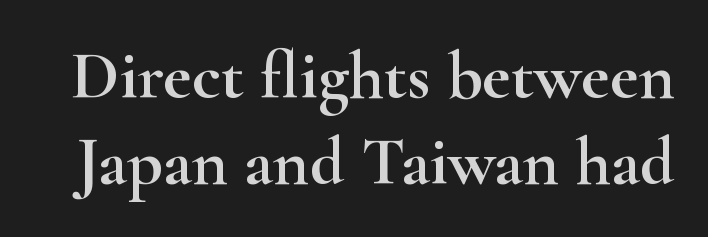
When letters stand straight like this, we call the style roman or upright. Do the characters align in a grid? No, the font is proportional. The glyphs are unaccompanied by any horizontal stroke below them. The passage shown has conventional tracking throughout. A typesetter would call this leading conventional body-copy spacing. Typographically, this falls in the serif category.
